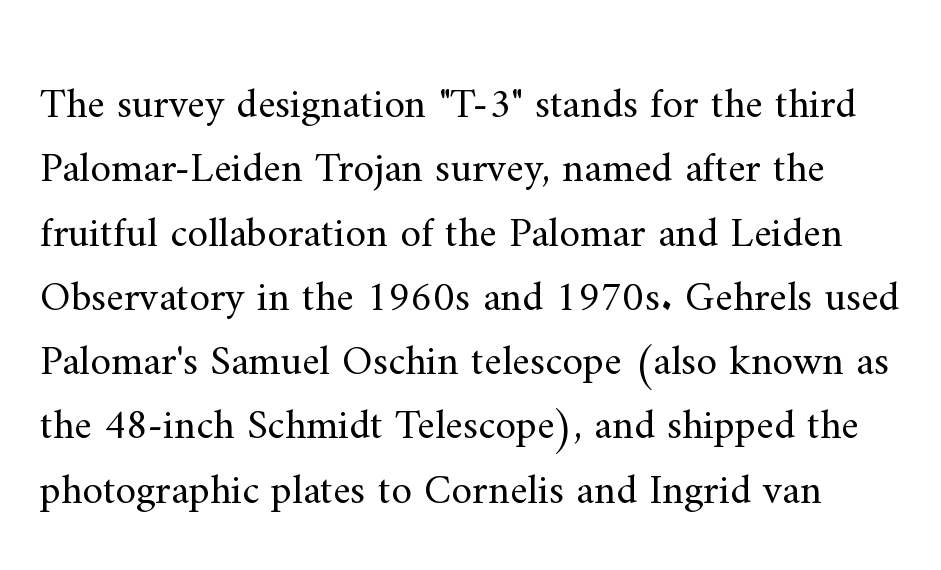
The image shows 42 px regular-weight serif type, upright; set normal line spacing (1.53x), normal letter spacing, not underlined; medium stroke contrast and a small x-height.
